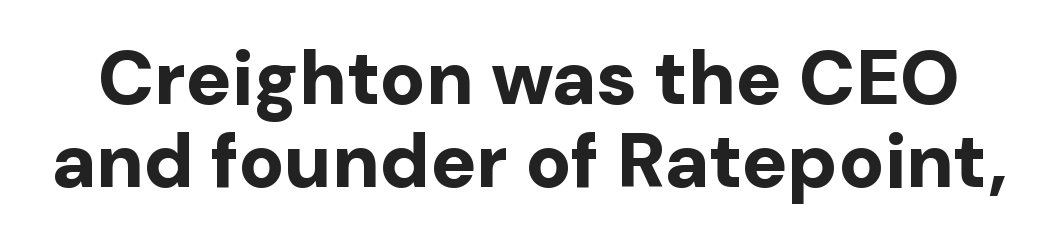
The font is running at its bold setting. One glance says dense: line gaps are narrower than usual. A typesetter would label this face a sans. This sample uses an upright cut, with every glyph sitting square on the baseline. Students, note that the glyphs here touch the page at normal intervals.
